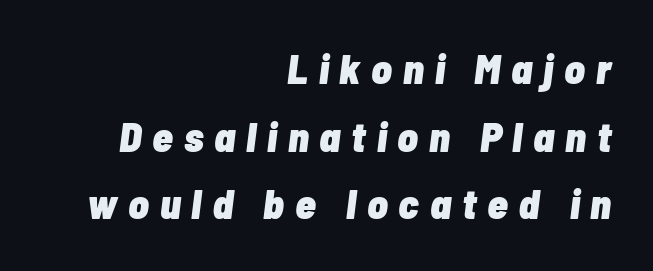
{"italic": "yes", "lean": "right", "slant_degrees": 7, "bold": "yes", "weight": "heavy", "width": "condensed", "stroke_contrast": "low", "x_height": "medium", "monospaced": "no", "underline": "no", "align": "right", "line_spacing": "normal", "line_spacing_ratio": 1.61, "letter_spacing": "wide", "letter_spacing_em": 0.26, "glyph_px": 42}
